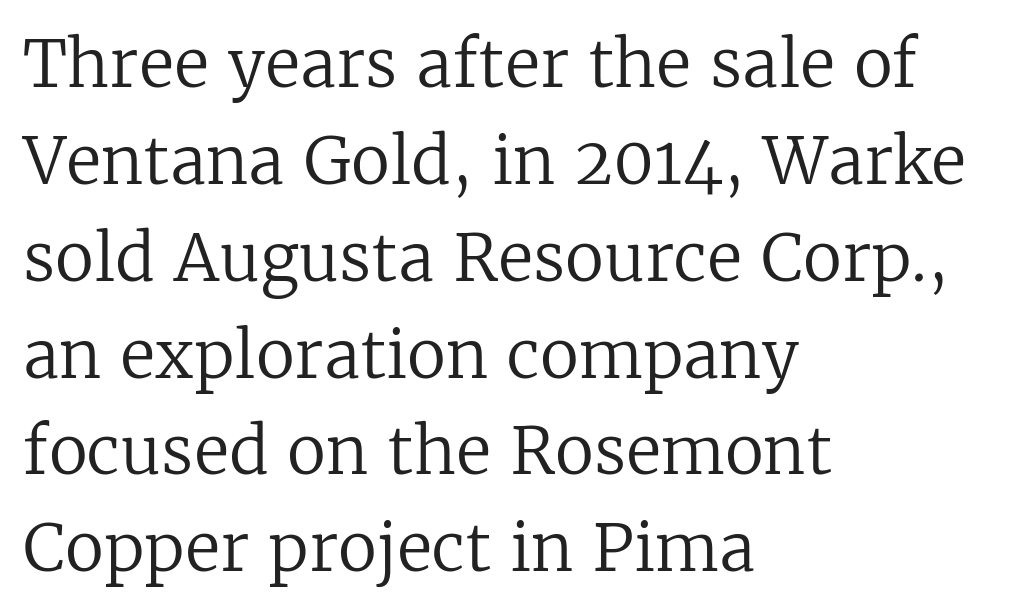
Stems and bowls with no extra thickness — not bold. The leading is moderate, giving the passage an even texture. The text was rendered using a seriffed face with decorative stroke endings. The compositor pushed each line to the left boundary. Inter-character spacing is left at the font's built-in metrics. Varying glyph widths throughout — classic text-font behaviour.
